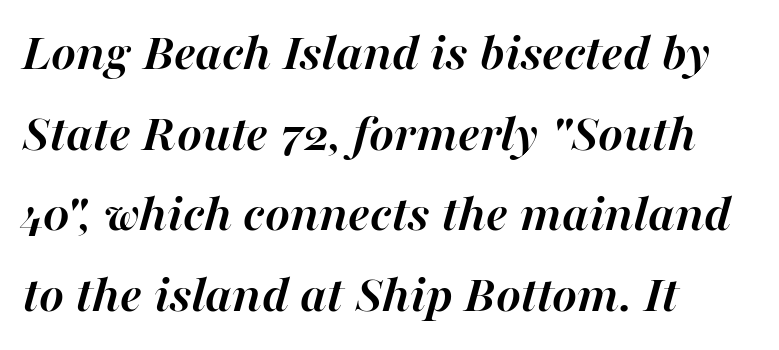
{"italic": "yes", "lean": "right", "slant_degrees": 16, "bold": "yes", "weight": "semibold", "width": "normal", "stroke_contrast": "high", "x_height": "medium", "monospaced": "no", "underline": "no", "align": "left", "line_spacing": "normal", "line_spacing_ratio": 1.52, "letter_spacing": "normal", "letter_spacing_em": 0.0, "glyph_px": 53}
